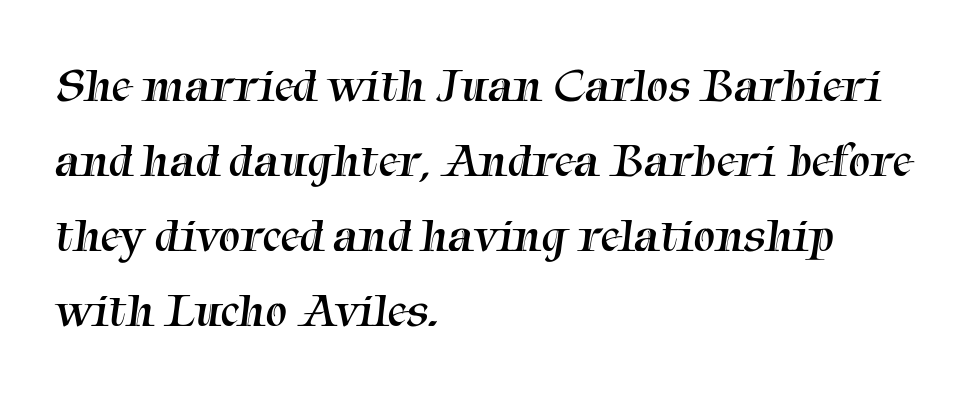
Proportional: the letters do not fall into vertical columns. The lines sit at an ordinary, default distance from one another. Beneath every word, the page is bare. On a weight scale, this lands at 450 or below. These lines are set flush left with a ragged right edge.
